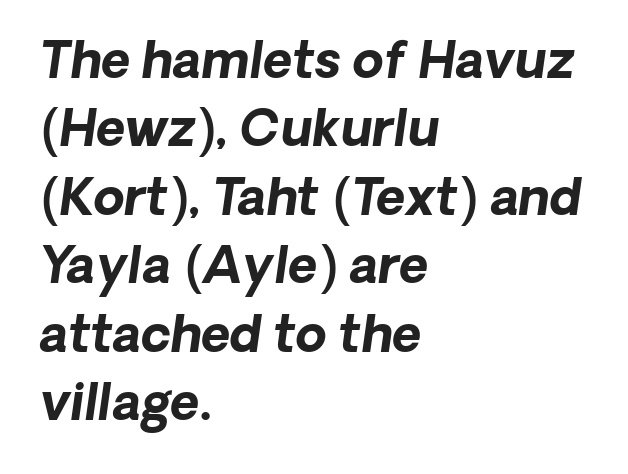
The image shows 50 px bold sans-serif type; set left-aligned, normal line spacing (1.37x), normal letter spacing, not underlined; low stroke contrast and a medium x-height.
